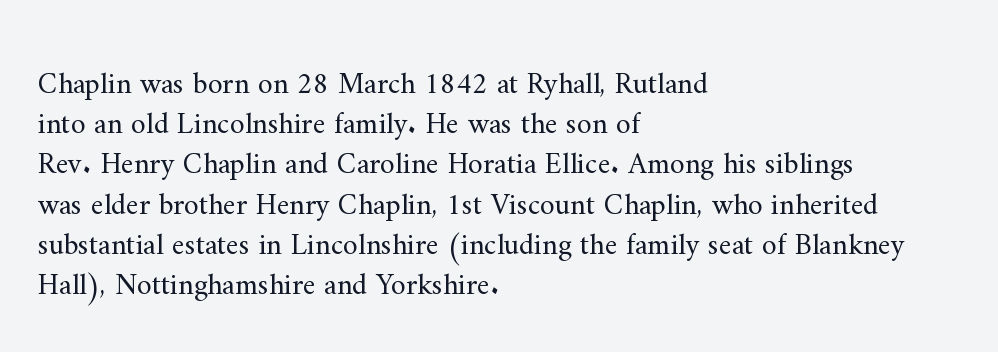
The image shows 30 px regular-weight serif type, upright; set left-aligned, normal line spacing (1.34x), normal letter spacing, not underlined; medium stroke contrast and a small x-height.
